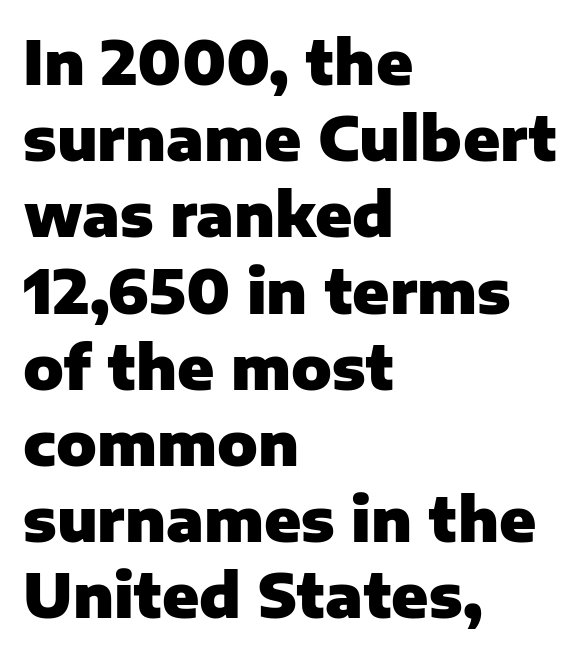
Q: Is the text bold? A: Yes.
Q: Is the text italic (slanted)? A: No, it is upright.
Q: Is the typeface a serif or a sans-serif typeface? A: Sans-serif.
Q: Is the text underlined? A: No.
Q: How is the paragraph aligned? A: Left-aligned.
Q: Is the spacing between letters normal or unusually wide? A: Normal.
Q: Is the spacing between lines tight, normal or loose? A: Normal.
Q: Width (condensed, normal, or wide)? A: Normal.
Q: Stroke contrast? A: Low.
Q: x-height? A: Medium.
Q: Monospaced? A: No.
